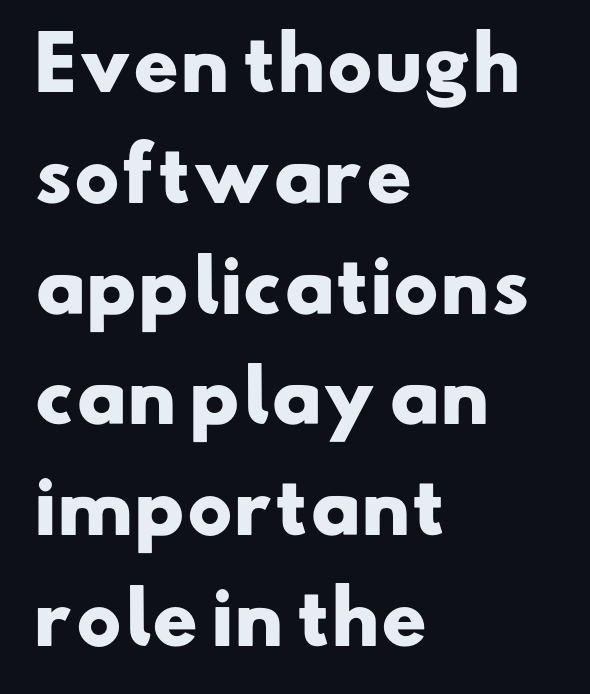
Pretty heavy lettering here — definitely bold. Each letter keeps its own natural width here, so spacing adapts to shape. The letters sit at their default tracking, neither squeezed nor spread. Descenders hang freely into open space. If you drew a ruler down the left edge, every line would touch it.
